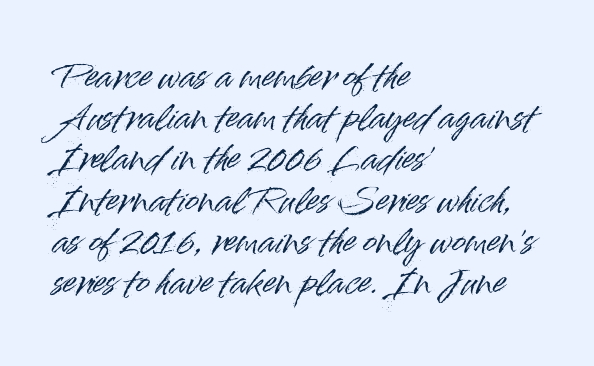
The image shows 33 px sans-serif type; set left-aligned, normal line spacing (1.25x), normal letter spacing, not underlined; high stroke contrast and a small x-height.
